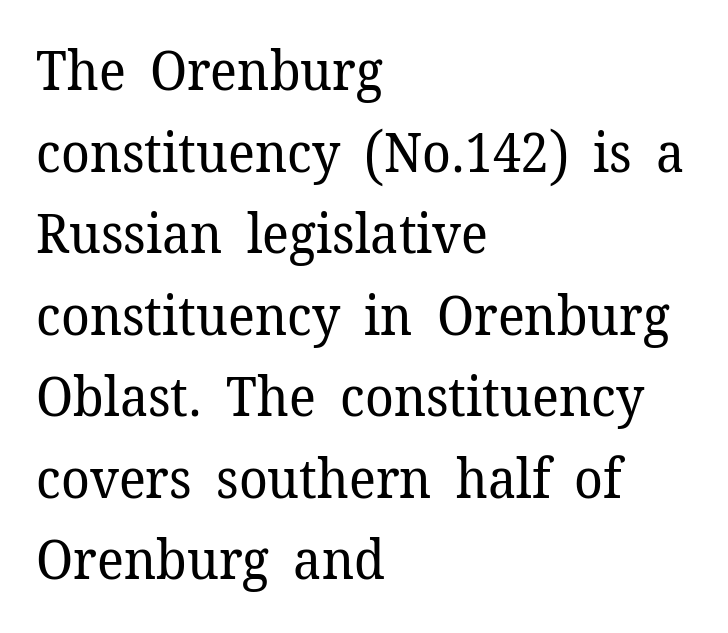
The specimen reads as upright at a glance. The rag falls on the right side of this text block. Compared with typical paragraphs, the rows here are spaced about the same. Letters have the restrained weight of plain body copy at most.
